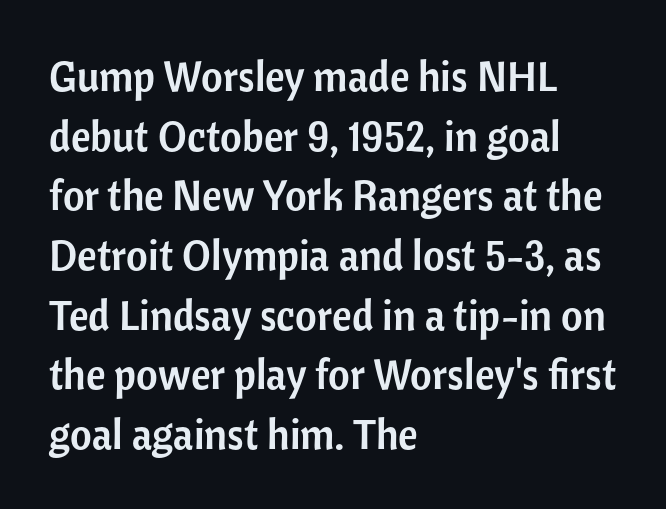
Q: Is the text italic (slanted)? A: No, it is upright.
Q: Is the typeface a serif or a sans-serif typeface? A: Sans-serif.
Q: Is the text underlined? A: No.
Q: How is the paragraph aligned? A: Left-aligned.
Q: Is the spacing between letters normal or unusually wide? A: Normal.
Q: Is the spacing between lines tight, normal or loose? A: Normal.
Q: Width (condensed, normal, or wide)? A: Normal.
Q: Stroke contrast? A: Low.
Q: x-height? A: Medium.
Q: Monospaced? A: No.
